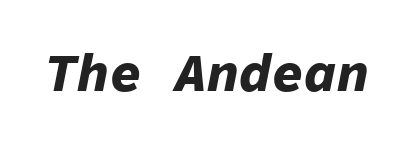
{"italic": "yes", "lean": "right", "slant_degrees": 11, "bold": "yes", "weight": "bold", "width": "normal", "stroke_contrast": "low", "x_height": "medium", "monospaced": "yes", "underline": "no", "letter_spacing": "normal", "letter_spacing_em": 0.0, "glyph_px": 54}
